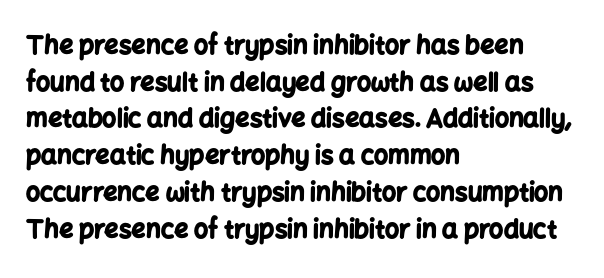
The image shows 25 px bold type, upright; set left-aligned, normal line spacing (1.47x), normal letter spacing, not underlined.
